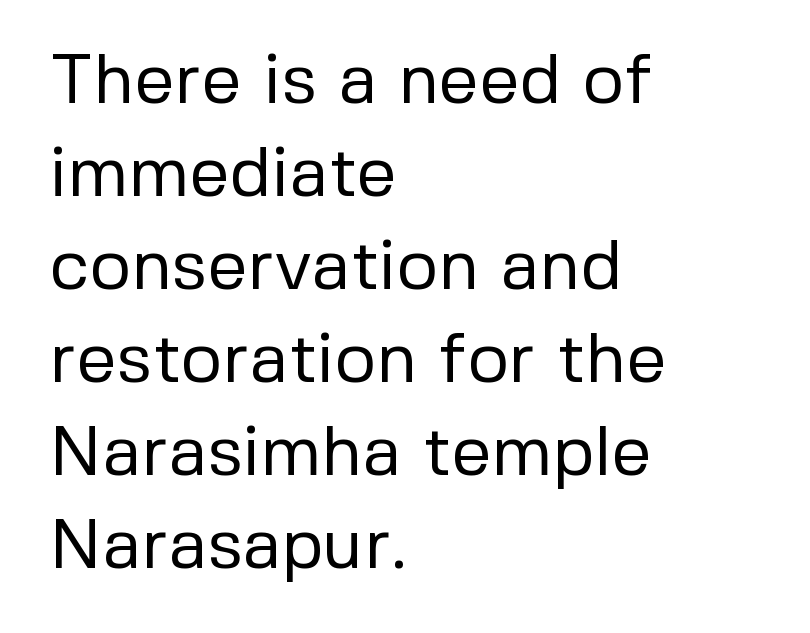
Stroke thickness stays within the range of a standard reading face or lighter. Where is the straight margin? On the left. Does the type have serifs? No, each stem ends abruptly. In terms of leading, this rendering sits right in the middle.
